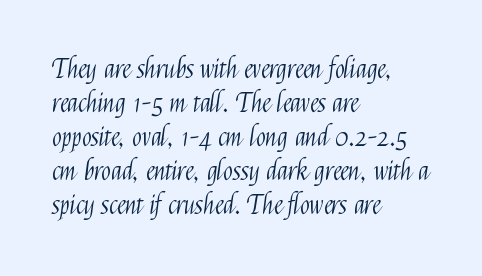
The image shows 26 px text type; set left-aligned, normal line spacing (1.31x), normal letter spacing, not underlined.
